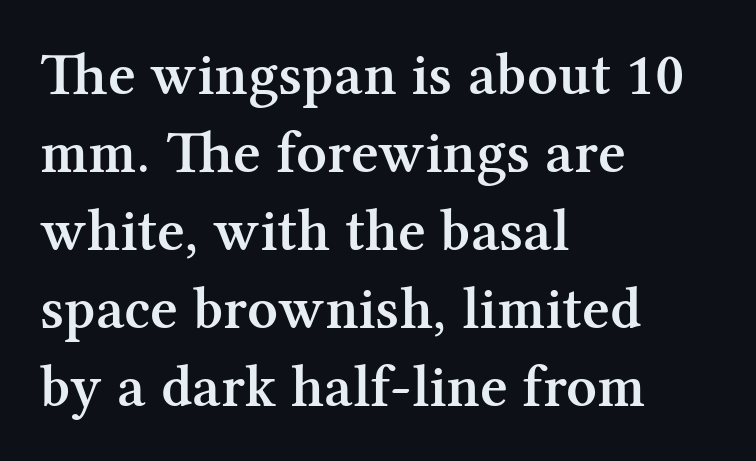
The image shows 60 px semibold serif type, upright; set left-aligned, normal line spacing (1.3x), normal letter spacing, not underlined; medium stroke contrast and a medium x-height.
